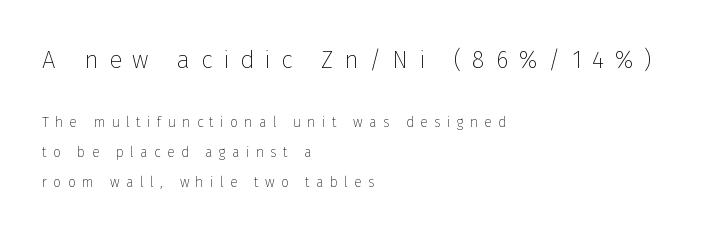
{"italic": "no", "bold": "no", "underline": "no", "align": "left", "line_spacing": "loose", "line_spacing_ratio": 2.13, "letter_spacing": "wide", "letter_spacing_em": 0.45, "larger_block": "first", "size_ratio": 1.71, "glyph_px": 24}
